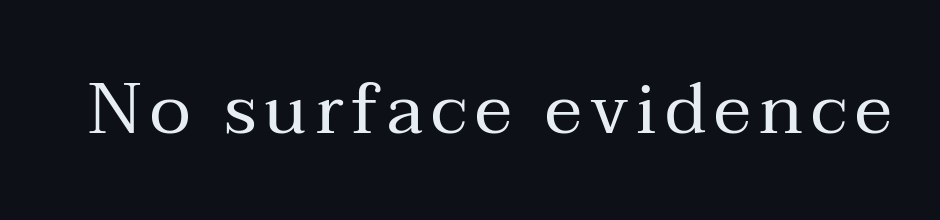
The image shows 71 px regular-weight serif type, upright; set not underlined; medium stroke contrast and a medium x-height.
